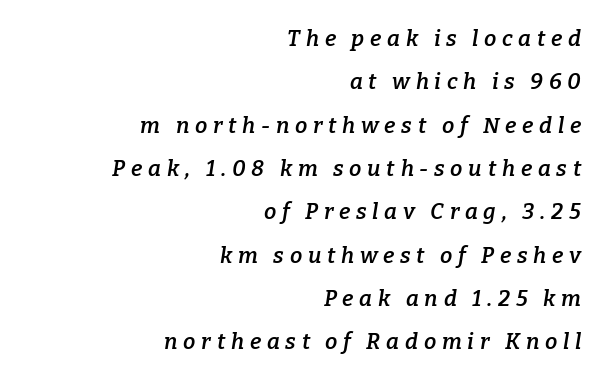
Layout note: lines flush right. Honestly, there is no underline to notice here at all. Is the type slanted? Yes — the strokes lean at a clear angle. These lines carry some extra weight — a demibold, not a full bold. The gaps between neighbouring characters are conspicuously large.
